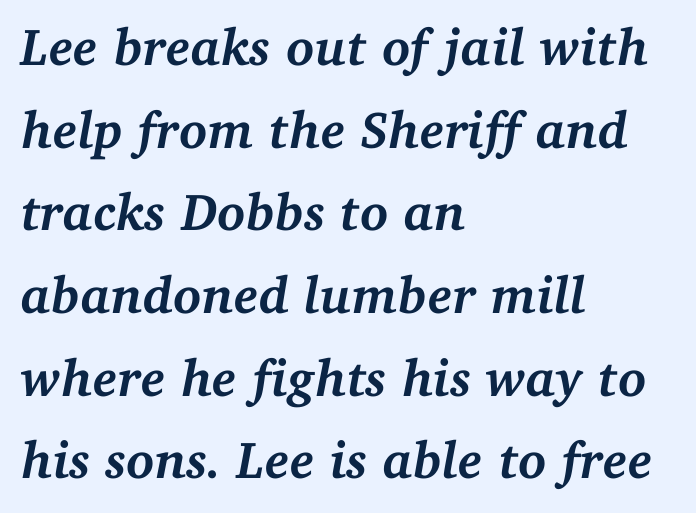
{"serif": "yes", "italic": "yes", "lean": "right", "slant_degrees": 11, "bold": "yes", "weight": "semibold", "width": "normal", "stroke_contrast": "medium", "x_height": "medium", "monospaced": "no", "underline": "no", "align": "left", "line_spacing": "normal", "line_spacing_ratio": 1.59, "letter_spacing": "normal", "letter_spacing_em": 0.0, "glyph_px": 52}
